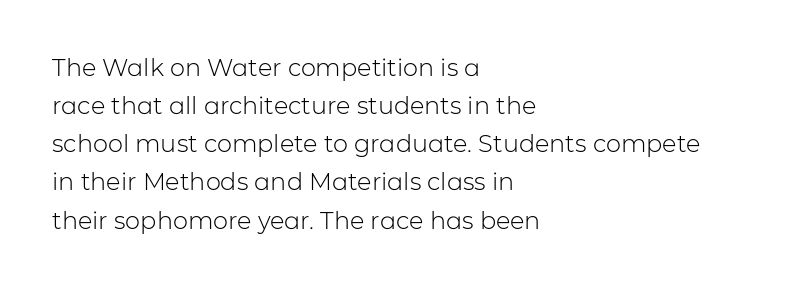
Is there much room between lines? A standard amount, neither cramped nor airy. A roman cut, with each character standing at attention. How are the letters spaced? Ordinarily, with no added tracking. This rendering features lettering with no underline. The paragraph shown leans on its left margin. The weight tops out at a normal text grade.
